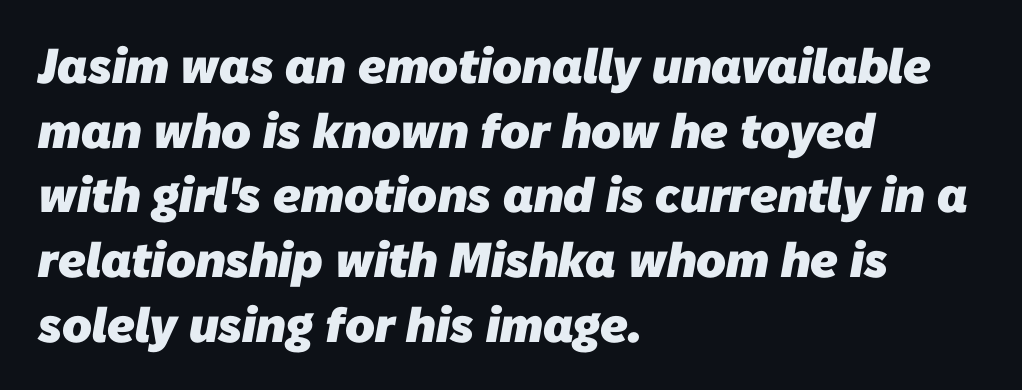
Thick stems and heavy bowls — unmistakably bold. This rendering uses left alignment, leaving the right contour irregular. Regular leading. Type without underlining.
